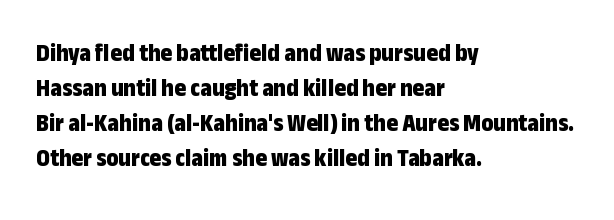
Nope, not italic — everything's standing straight. Regular leading. Teacher's note: observe the even left margin — that is flush-left alignment. The space beneath each line is pristine and unruled. Glyph-to-glyph distance matches everyday printed text.
